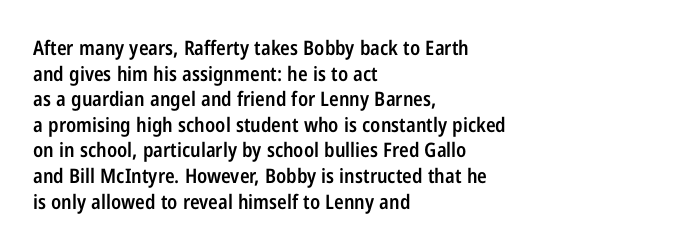
Q: Is the text bold? A: Semi-bold.
Q: Is the text italic (slanted)? A: No, it is upright.
Q: Is the text underlined? A: No.
Q: How is the paragraph aligned? A: Left-aligned.
Q: Is the spacing between letters normal or unusually wide? A: Normal.
Q: Is the spacing between lines tight, normal or loose? A: Normal.
